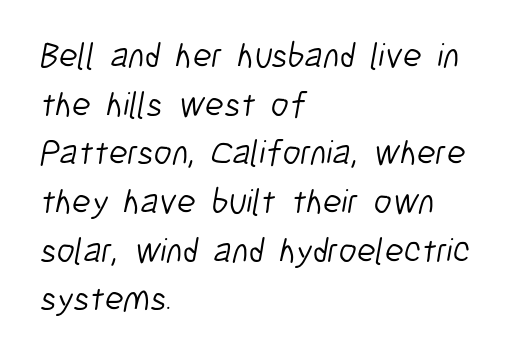
{"serif": "no", "bold": "no", "weight": "light", "width": "condensed", "stroke_contrast": "low", "x_height": "medium", "monospaced": "no", "underline": "no", "align": "left", "line_spacing": "normal", "line_spacing_ratio": 1.39, "letter_spacing": "normal", "letter_spacing_em": 0.0, "glyph_px": 35}
